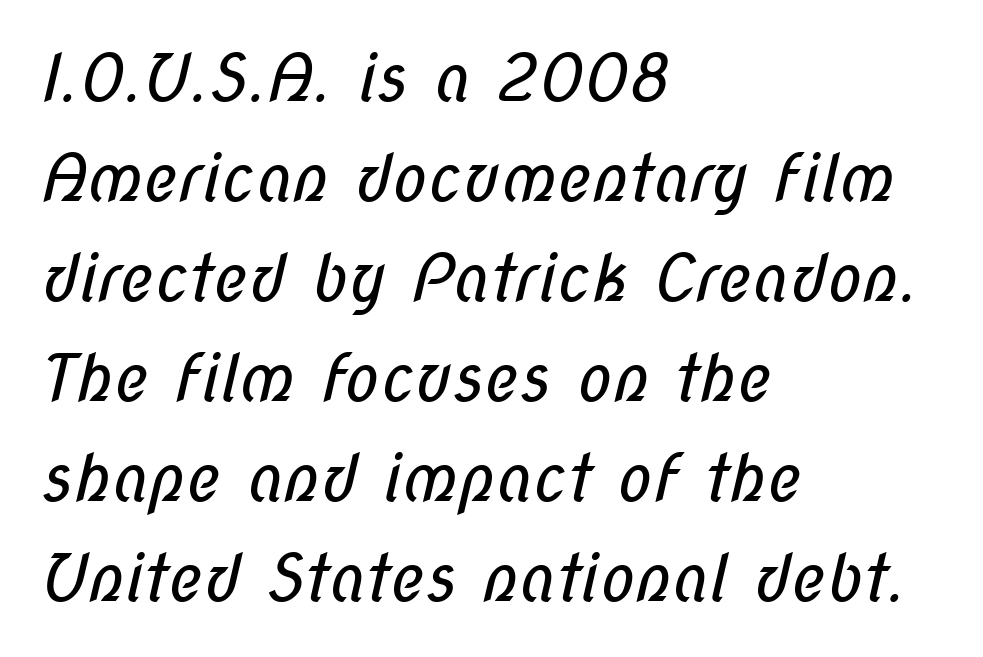
The image shows 65 px regular-weight, condensed sans-serif type; set left-aligned, normal line spacing (1.54x), normal letter spacing, not underlined; low stroke contrast and a medium x-height.
